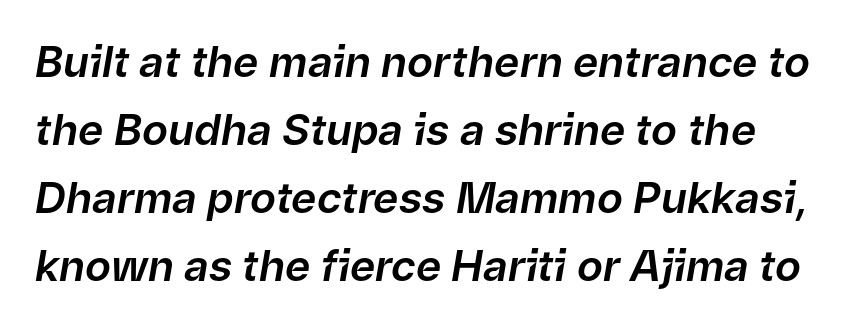
The image shows 43 px text type, italic (leaning right); set normal line spacing (1.58x), normal letter spacing, not underlined; low stroke contrast and a medium x-height.
